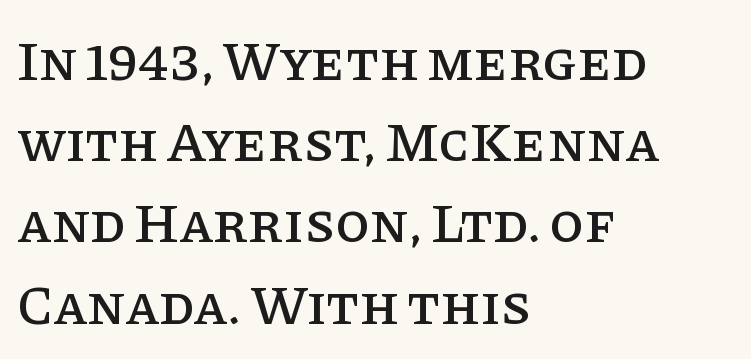
{"serif": "yes", "italic": "no", "width": "normal", "stroke_contrast": "low", "x_height": "large", "monospaced": "no", "underline": "no", "align": "left", "line_spacing": "normal", "line_spacing_ratio": 1.45, "letter_spacing": "normal", "letter_spacing_em": 0.0, "glyph_px": 56}
